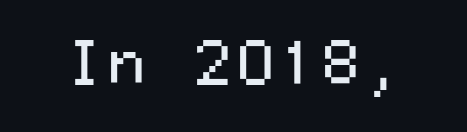
Q: Is the text bold? A: No.
Q: Is the text italic (slanted)? A: No, it is upright.
Q: Is the typeface a serif or a sans-serif typeface? A: Sans-serif.
Q: Is the text underlined? A: No.
Q: Is the spacing between letters normal or unusually wide? A: Normal.
Q: Width (condensed, normal, or wide)? A: Wide.
Q: Stroke contrast? A: Medium.
Q: x-height? A: Medium.
